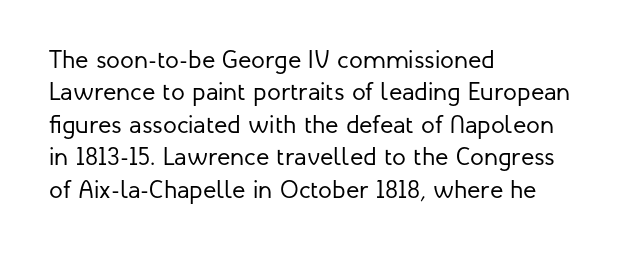
The words here are not underlined. Whoever set this chose a conventional vertical rhythm. Honestly, the letter spacing is just normal — you wouldn't notice it. Tall strokes in this sample are plumb rather than angled. Compared with a centered layout, this one pins lines to the left instead. The weight tops out at a normal text grade.
